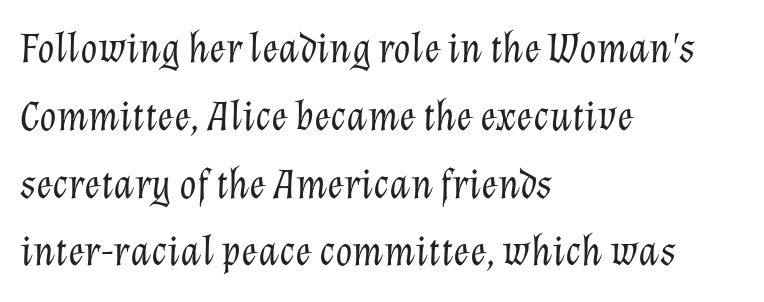
{"italic": "yes", "lean": "right", "slant_degrees": 12, "bold": "no", "weight": "light", "width": "normal", "stroke_contrast": "low", "x_height": "medium", "monospaced": "no", "underline": "no", "align": "left", "line_spacing": "normal", "line_spacing_ratio": 1.54, "letter_spacing": "normal", "letter_spacing_em": 0.0, "glyph_px": 44}
